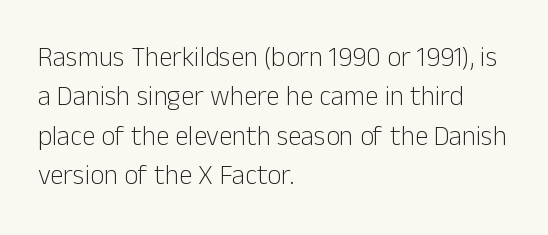
Q: Is the text bold? A: No.
Q: Is the text italic (slanted)? A: No, it is upright.
Q: Is the text underlined? A: No.
Q: How is the paragraph aligned? A: Left-aligned.
Q: Is the spacing between letters normal or unusually wide? A: Normal.
Q: Is the spacing between lines tight, normal or loose? A: Normal.
